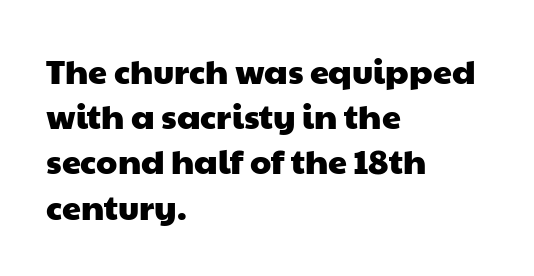
The image shows 34 px wide sans-serif type; set left-aligned, normal line spacing (1.33x), normal letter spacing, not underlined; low stroke contrast and a medium x-height.
